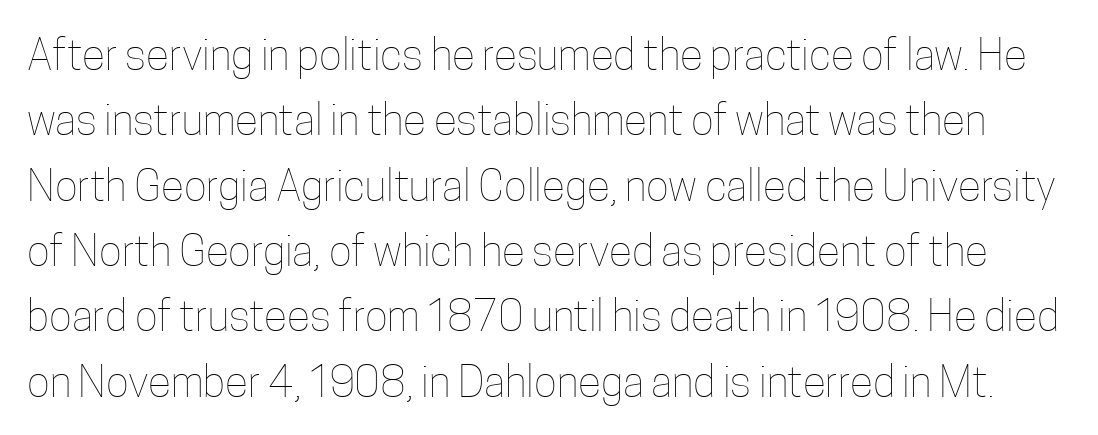
Q: Is the text bold? A: No.
Q: Is the text italic (slanted)? A: No, it is upright.
Q: Is the text underlined? A: No.
Q: Is the spacing between letters normal or unusually wide? A: Normal.
Q: Is the spacing between lines tight, normal or loose? A: Normal.
Q: Width (condensed, normal, or wide)? A: Condensed.
Q: Stroke contrast? A: Low.
Q: x-height? A: Medium.
Q: Monospaced? A: No.
